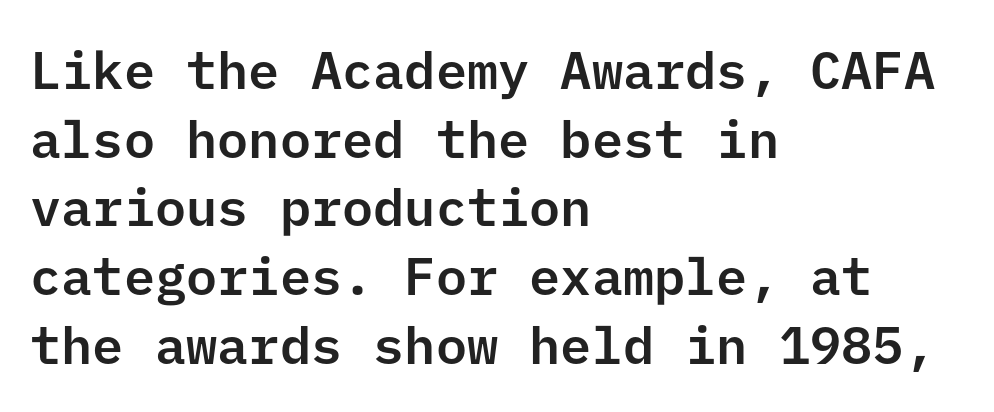
{"serif": "no", "italic": "no", "width": "normal", "stroke_contrast": "low", "x_height": "medium", "underline": "no", "align": "left", "line_spacing": "normal", "line_spacing_ratio": 1.32, "letter_spacing": "normal", "letter_spacing_em": 0.0, "glyph_px": 52}
